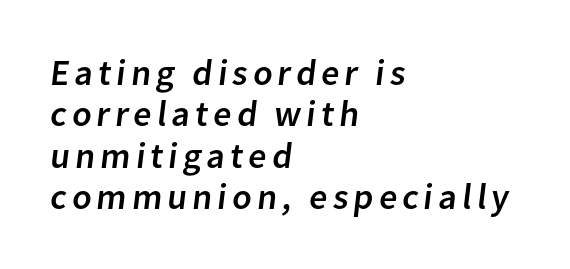
Q: Is the typeface a serif or a sans-serif typeface? A: Sans-serif.
Q: Is the text underlined? A: No.
Q: How is the paragraph aligned? A: Left-aligned.
Q: Is the spacing between lines tight, normal or loose? A: Tight.
Q: Width (condensed, normal, or wide)? A: Normal.
Q: Stroke contrast? A: Low.
Q: x-height? A: Medium.
Q: Monospaced? A: No.
